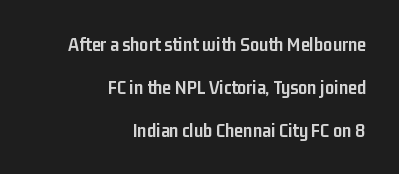
The image shows 20 px bold type, upright; set right-aligned, loose line spacing (2.14x), normal letter spacing, not underlined.
